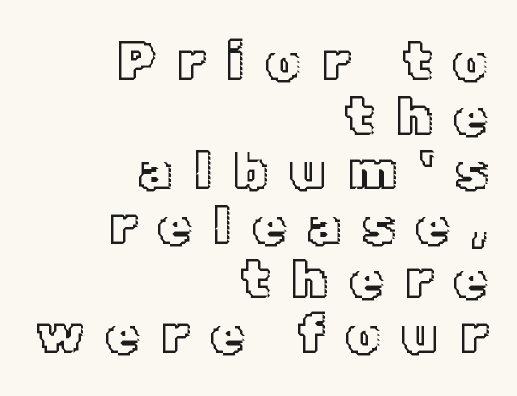
Short note: letters widely spaced. In terms of posture, this sample is upright. These lines are set flush right with a ragged left edge. In terms of leading, this rendering errs on the cramped side. Quick note: underline off. Proportional: the letters do not fall into vertical columns.
